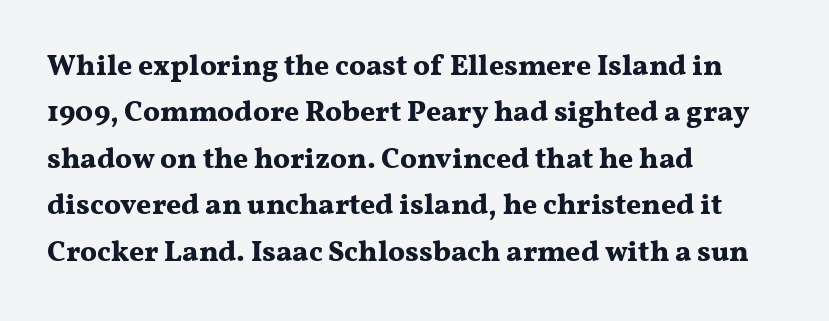
The image shows 29 px bold, wide serif type, upright; set left-aligned, normal line spacing (1.6x), normal letter spacing, not underlined; medium stroke contrast and a medium x-height.
